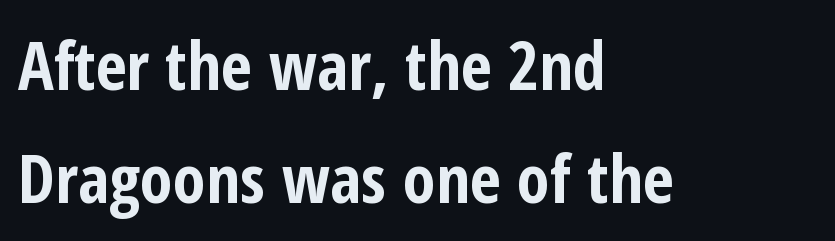
On the weight axis this lands at bold, roughly 700. The letters stand straight up with perfectly vertical stems. Varying glyph widths throughout — classic text-font behaviour. The zone under the glyphs is completely vacant.
